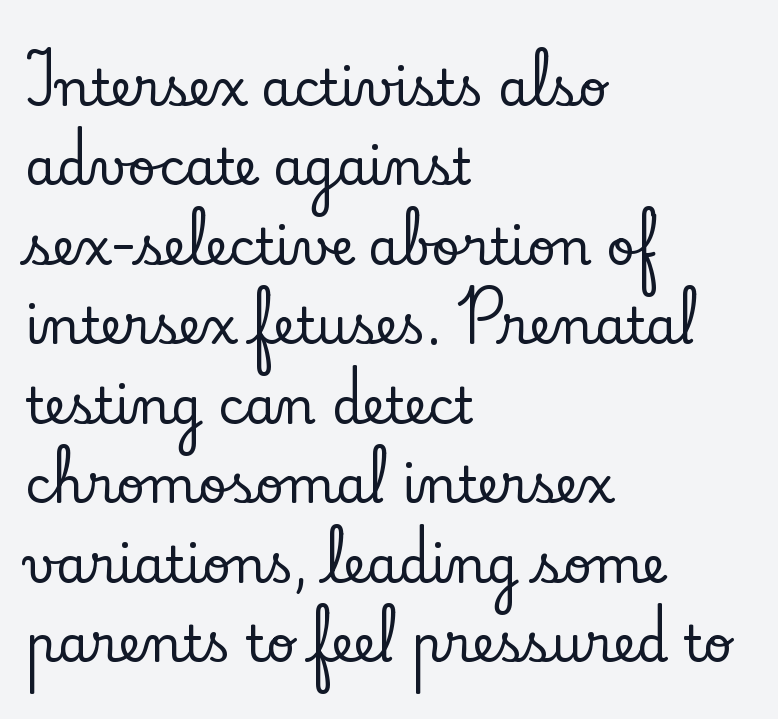
Note the varied advance widths — an 'i' is clearly narrower than an 'm'. Nothing unusual about the tracking: characters are spaced as the font intends. Letterform terminals end in serifs throughout the passage. Posture: straight, roman, zero tilt. The area under the type is left untouched.
